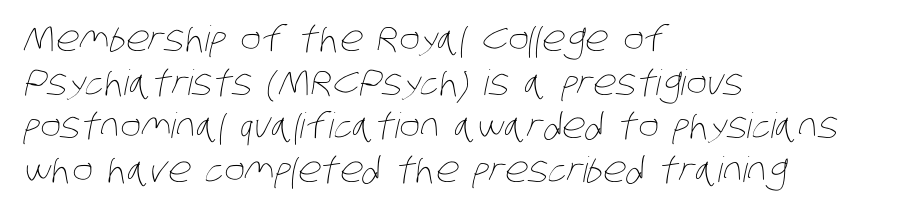
Q: Is the text bold? A: No.
Q: Is the text underlined? A: No.
Q: How is the paragraph aligned? A: Left-aligned.
Q: Is the spacing between letters normal or unusually wide? A: Normal.
Q: Is the spacing between lines tight, normal or loose? A: Normal.
Q: Width (condensed, normal, or wide)? A: Condensed.
Q: Stroke contrast? A: Low.
Q: x-height? A: Large.
Q: Monospaced? A: No.
